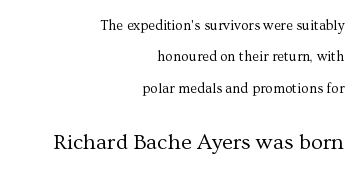
{"italic": "no", "bold": "no", "underline": "no", "align": "right", "line_spacing": "loose", "line_spacing_ratio": 2.24, "letter_spacing": "normal", "letter_spacing_em": 0.0, "larger_block": "second", "size_ratio": 1.57, "glyph_px": 22}
